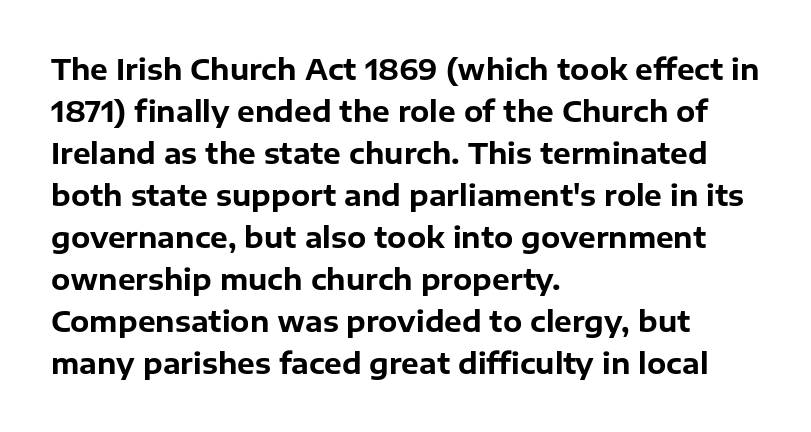
Q: Is the text bold? A: Yes.
Q: Is the text italic (slanted)? A: No, it is upright.
Q: Is the typeface a serif or a sans-serif typeface? A: Sans-serif.
Q: Is the text underlined? A: No.
Q: How is the paragraph aligned? A: Left-aligned.
Q: Is the spacing between letters normal or unusually wide? A: Normal.
Q: Is the spacing between lines tight, normal or loose? A: Normal.
Q: Width (condensed, normal, or wide)? A: Normal.
Q: Stroke contrast? A: Low.
Q: x-height? A: Medium.
Q: Monospaced? A: No.
